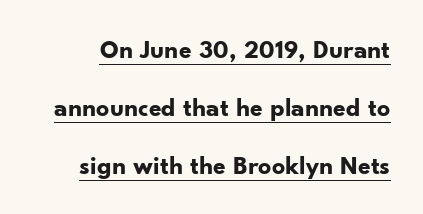
Q: Is the text bold? A: Yes.
Q: Is the text italic (slanted)? A: No, it is upright.
Q: Is the text underlined? A: Yes.
Q: Is the spacing between letters normal or unusually wide? A: Normal.
Q: Is the spacing between lines tight, normal or loose? A: Loose.
